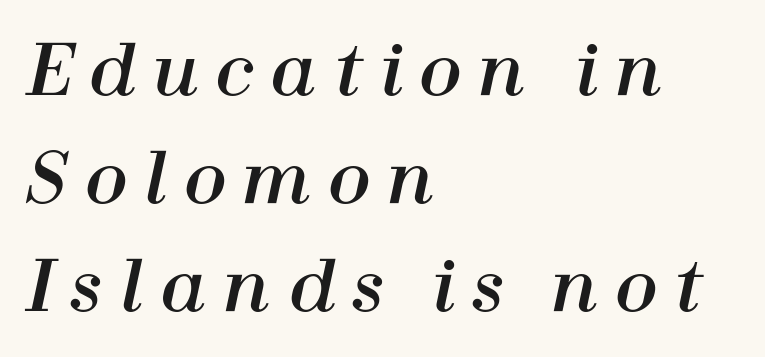
Q: Is the text italic (slanted)? A: Yes, it leans right by about 12 degrees.
Q: Is the text underlined? A: No.
Q: How is the paragraph aligned? A: Left-aligned.
Q: Is the spacing between letters normal or unusually wide? A: Unusually wide.
Q: Is the spacing between lines tight, normal or loose? A: Normal.
Q: Width (condensed, normal, or wide)? A: Normal.
Q: Stroke contrast? A: High.
Q: x-height? A: Medium.
Q: Monospaced? A: No.
